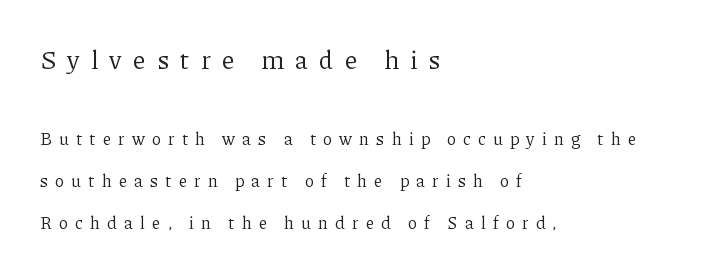
Q: Is the text bold? A: No.
Q: Is the text italic (slanted)? A: No, it is upright.
Q: Is the text underlined? A: No.
Q: How is the paragraph aligned? A: Left-aligned.
Q: Is the spacing between letters normal or unusually wide? A: Unusually wide.
Q: Is the spacing between lines tight, normal or loose? A: Loose.
Q: Which block of text is set in a larger size, the first (top) or the second (bottom)? A: The first (top) one.
